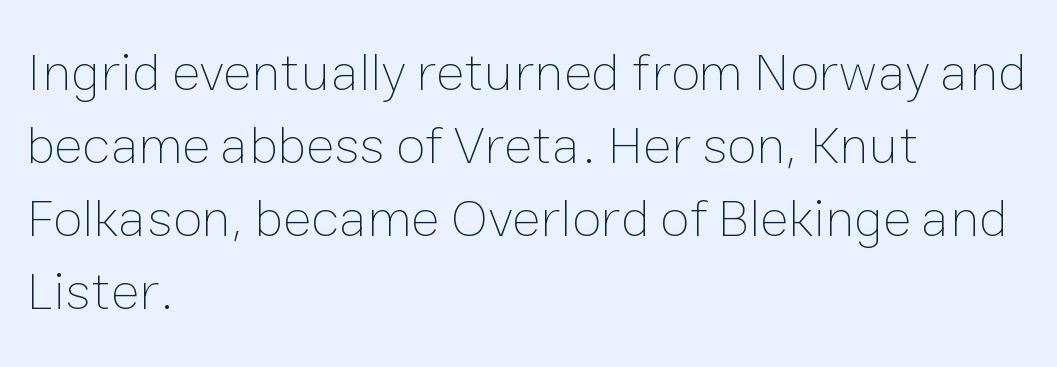
In CSS terms this would be text-align: left. This is the regular roman posture of the typeface. No extra tracking has been applied to these lines. Weight: in the light-to-regular range. Bare-footed words on every line.
